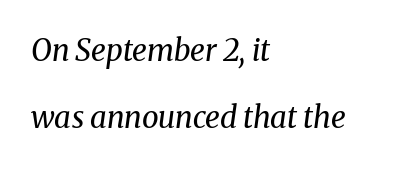
Q: Is the text bold? A: No.
Q: Is the text italic (slanted)? A: Yes, it leans right by about 8 degrees.
Q: Is the typeface a serif or a sans-serif typeface? A: Serif.
Q: Is the text underlined? A: No.
Q: How is the paragraph aligned? A: Left-aligned.
Q: Is the spacing between letters normal or unusually wide? A: Normal.
Q: Is the spacing between lines tight, normal or loose? A: Loose.
Q: Width (condensed, normal, or wide)? A: Normal.
Q: Stroke contrast? A: Medium.
Q: x-height? A: Medium.
Q: Monospaced? A: No.
